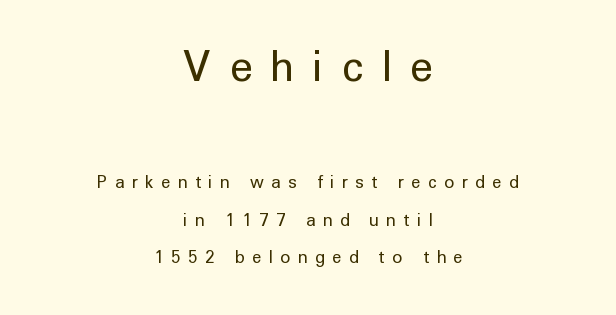
The image shows 42 px regular-weight sans-serif type, upright; set centered, loose line spacing (2.22x), unusually wide letter spacing (+0.45 em), not underlined; the first (top) block is 2.47x larger; low stroke contrast and a medium x-height.
